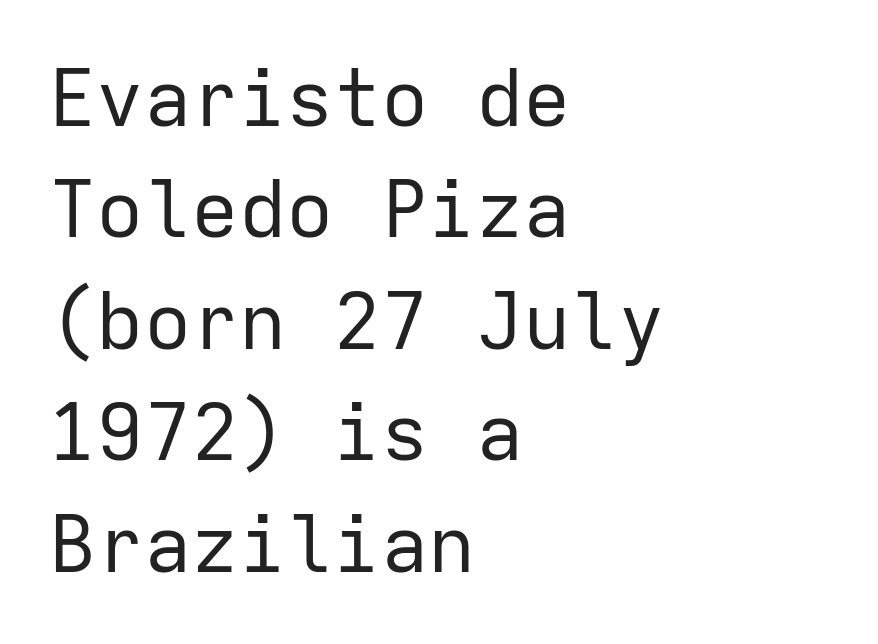
Q: Is the text bold? A: No.
Q: Is the text italic (slanted)? A: No, it is upright.
Q: Is the typeface a serif or a sans-serif typeface? A: Sans-serif.
Q: Is the text underlined? A: No.
Q: How is the paragraph aligned? A: Left-aligned.
Q: Is the spacing between letters normal or unusually wide? A: Normal.
Q: Is the spacing between lines tight, normal or loose? A: Normal.
Q: Width (condensed, normal, or wide)? A: Normal.
Q: Stroke contrast? A: Low.
Q: x-height? A: Medium.
Q: Monospaced? A: Yes.
